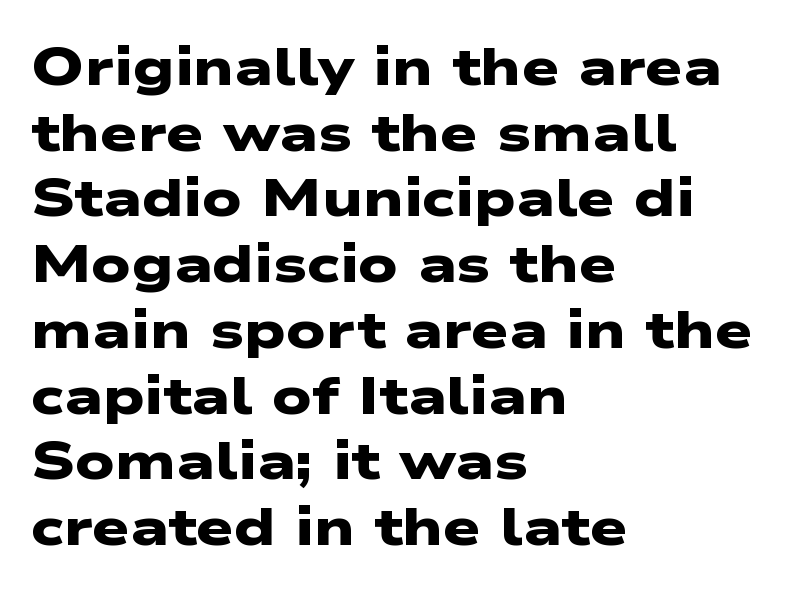
The image shows 53 px heavy, wide sans-serif type; set left-aligned, line spacing 1.24x, normal letter spacing, not underlined; low stroke contrast and a medium x-height.
